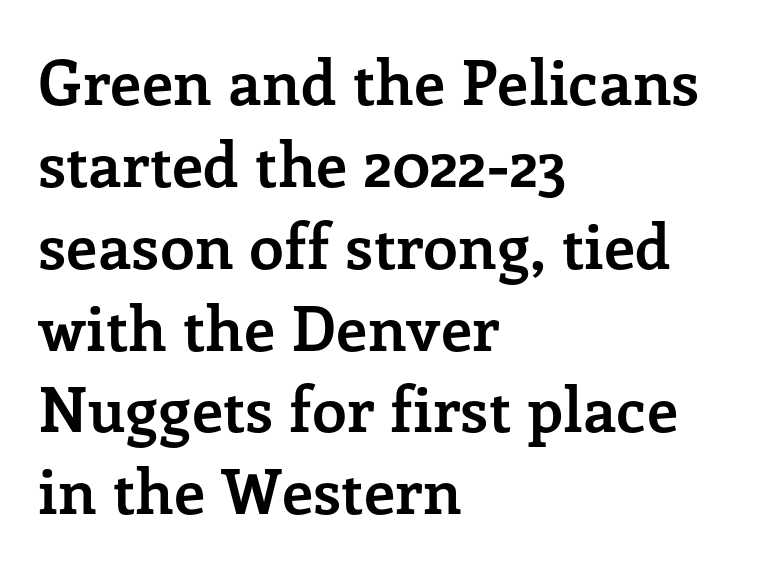
The image shows 62 px semibold serif type, upright; set left-aligned, normal line spacing (1.32x), normal letter spacing, not underlined; low stroke contrast and a medium x-height.
